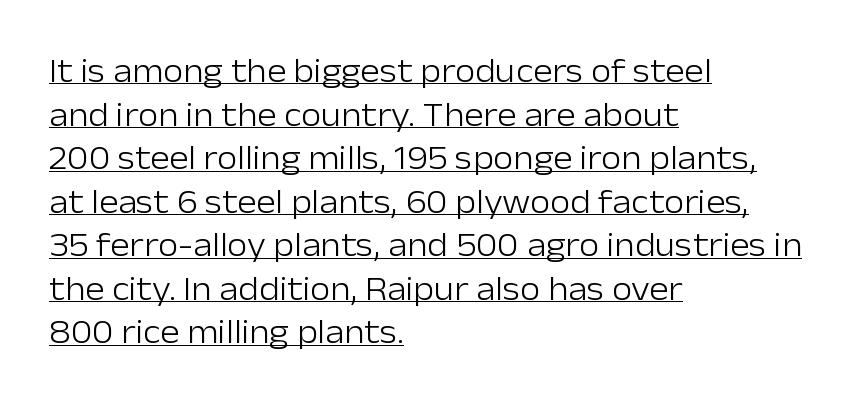
The image shows 33 px light sans-serif type, upright; set left-aligned, normal line spacing (1.32x), normal letter spacing, underlined; low stroke contrast and a medium x-height.
